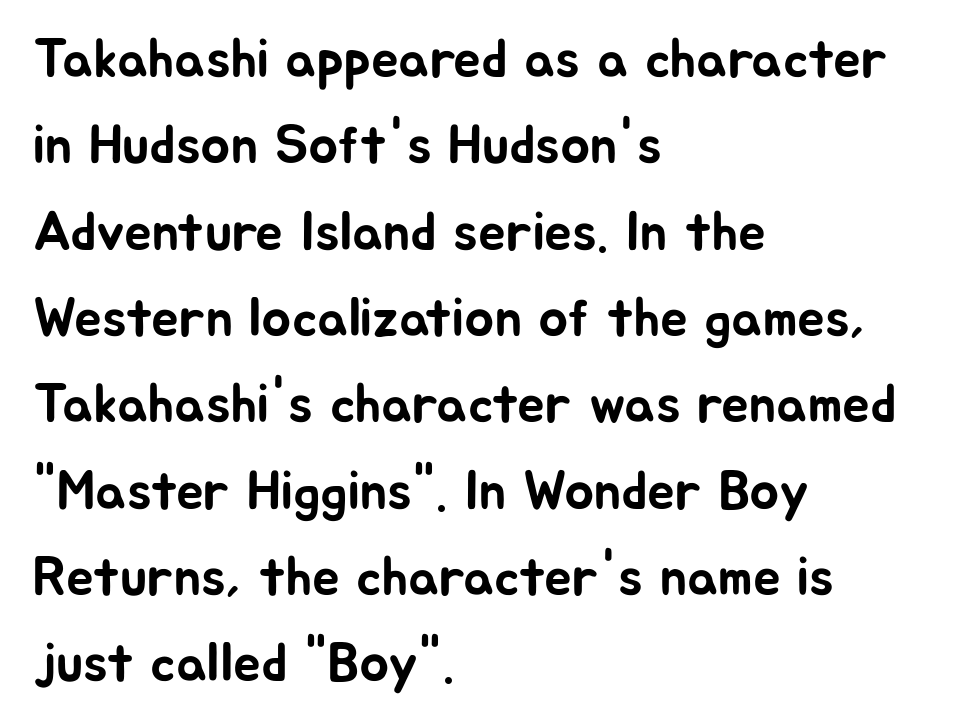
Q: Is the text italic (slanted)? A: No, it is upright.
Q: Is the typeface a serif or a sans-serif typeface? A: Sans-serif.
Q: Is the text underlined? A: No.
Q: How is the paragraph aligned? A: Left-aligned.
Q: Is the spacing between letters normal or unusually wide? A: Normal.
Q: Is the spacing between lines tight, normal or loose? A: Normal.
Q: Width (condensed, normal, or wide)? A: Normal.
Q: Stroke contrast? A: Low.
Q: x-height? A: Medium.
Q: Monospaced? A: No.
